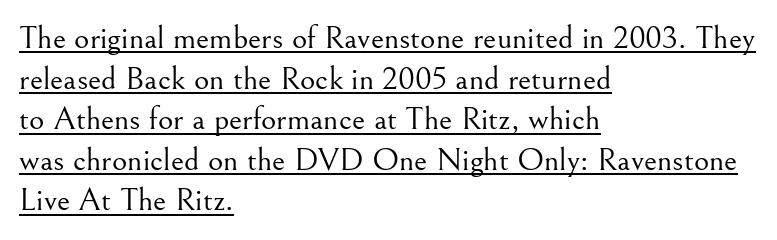
The rag falls on the right side of this text block. Upright lettering throughout. The passage shown is underscored from start to finish. The typesetting does not lean heavy: it is not bold. What stands out about the letter spacing? Nothing — it is the standard amount. The designer went with a serif here, giving each stem small feet.
